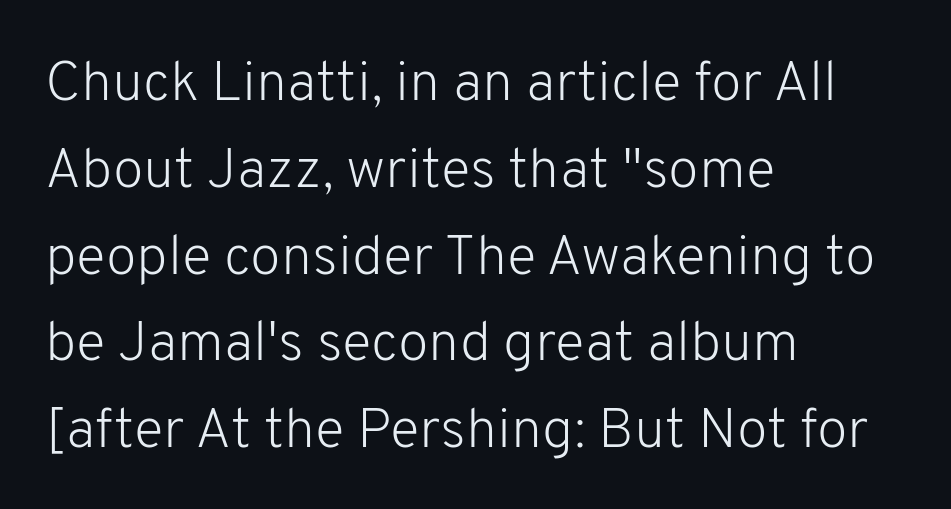
{"serif": "no", "italic": "no", "bold": "no", "weight": "light", "width": "normal", "stroke_contrast": "low", "x_height": "medium", "monospaced": "no", "underline": "no", "align": "left", "line_spacing": "normal", "line_spacing_ratio": 1.55, "letter_spacing": "normal", "letter_spacing_em": 0.0, "glyph_px": 56}
